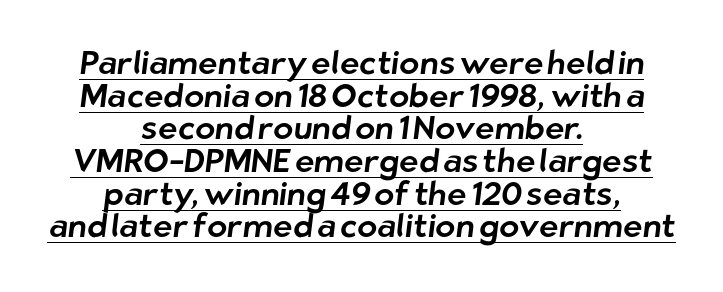
The image shows 33 px sans-serif type; set centered, tight line spacing (0.99x), normal letter spacing, underlined; low stroke contrast and a medium x-height.
